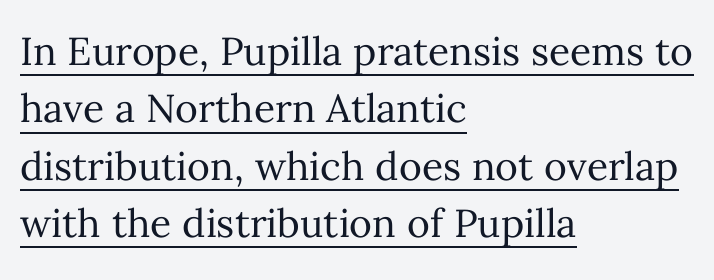
{"italic": "no", "bold": "no", "weight": "regular", "width": "normal", "stroke_contrast": "medium", "x_height": "medium", "monospaced": "no", "underline": "yes", "align": "left", "line_spacing": "normal", "line_spacing_ratio": 1.47, "letter_spacing": "normal", "letter_spacing_em": 0.0, "glyph_px": 39}
